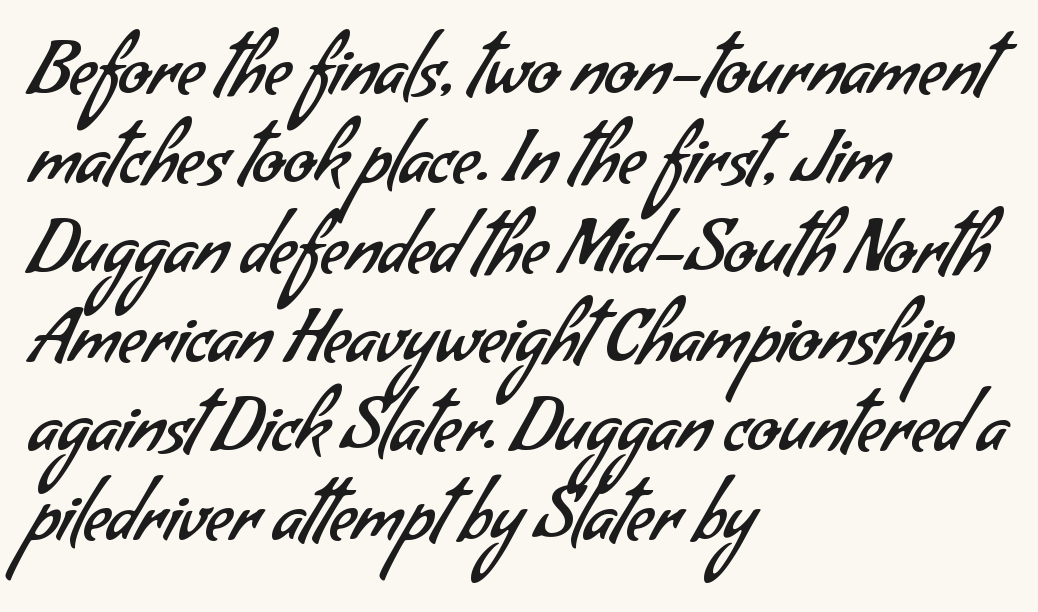
Q: Is the text bold? A: No.
Q: Is the typeface a serif or a sans-serif typeface? A: Sans-serif.
Q: Is the text underlined? A: No.
Q: How is the paragraph aligned? A: Left-aligned.
Q: Is the spacing between letters normal or unusually wide? A: Normal.
Q: Width (condensed, normal, or wide)? A: Normal.
Q: Stroke contrast? A: Low.
Q: x-height? A: Small.
Q: Monospaced? A: No.
